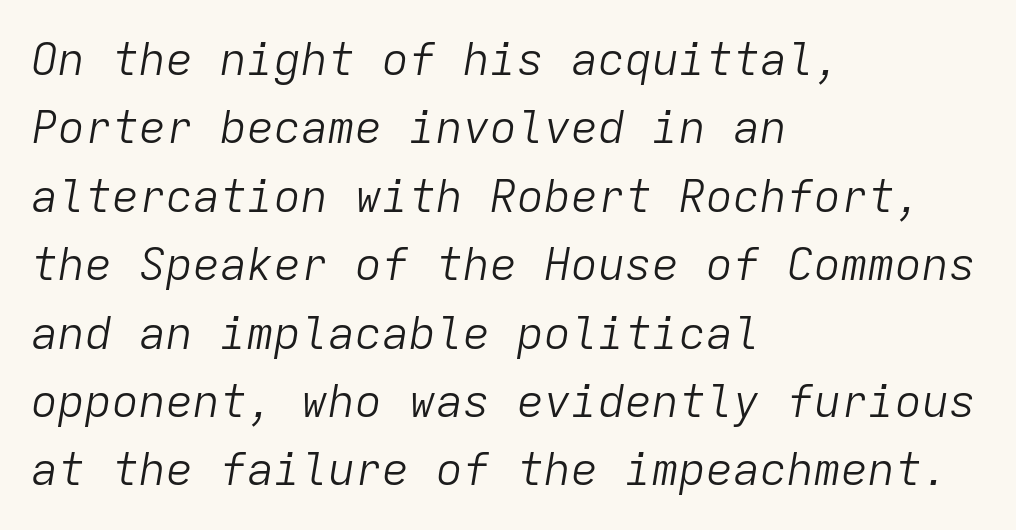
{"italic": "yes", "lean": "right", "slant_degrees": 9, "bold": "no", "weight": "light", "width": "normal", "stroke_contrast": "low", "x_height": "medium", "monospaced": "yes", "underline": "no", "align": "left", "line_spacing": "normal", "line_spacing_ratio": 1.52, "letter_spacing": "normal", "letter_spacing_em": 0.0, "glyph_px": 45}
